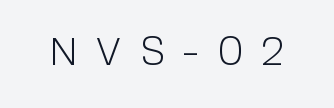
Grotesque or geometric, the face here clearly has no serifs. Only glyphs here, with clear space below each row. Ascenders rise straight up at ninety degrees. Characters follow at a spacing far wider than the type designer built in.
